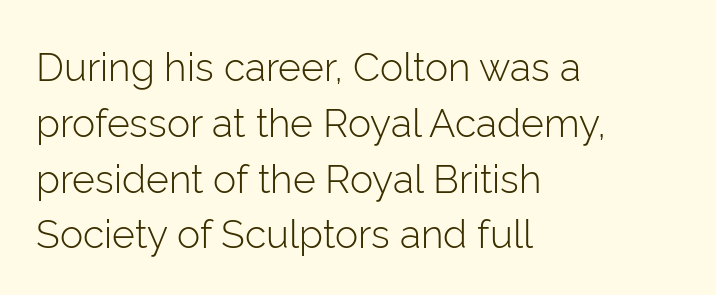
Grotesque or geometric, the face here clearly has no serifs. Vertical stems look standard width or narrower in stroke. How are the letters spaced? Ordinarily, with no added tracking. The rendering anchors every line to the left-hand side. The zone under the glyphs is completely vacant. Evenly set lines give the paragraph a standard silhouette.
